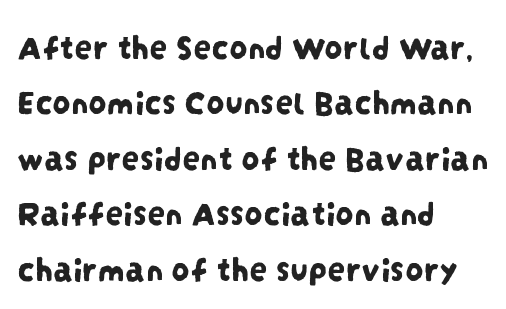
{"serif": "no", "width": "condensed", "stroke_contrast": "low", "x_height": "large", "monospaced": "no", "underline": "no", "align": "left", "line_spacing": "normal", "line_spacing_ratio": 1.54, "letter_spacing": "normal", "letter_spacing_em": 0.0, "glyph_px": 36}
